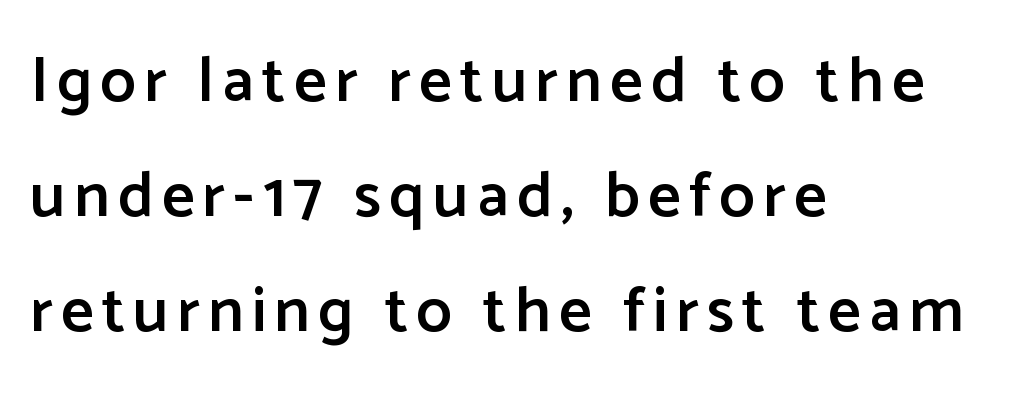
The image shows 64 px semibold sans-serif type, upright; set left-aligned, line spacing 1.8x, not underlined; low stroke contrast and a medium x-height.
